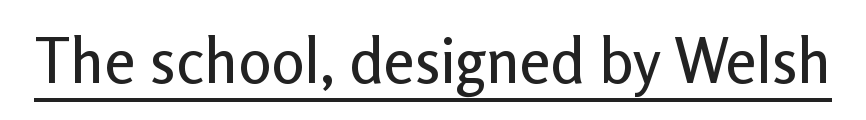
Q: Is the text italic (slanted)? A: No, it is upright.
Q: Is the typeface a serif or a sans-serif typeface? A: Sans-serif.
Q: Is the text underlined? A: Yes.
Q: Is the spacing between letters normal or unusually wide? A: Normal.
Q: Width (condensed, normal, or wide)? A: Normal.
Q: Stroke contrast? A: Low.
Q: x-height? A: Medium.
Q: Monospaced? A: No.
